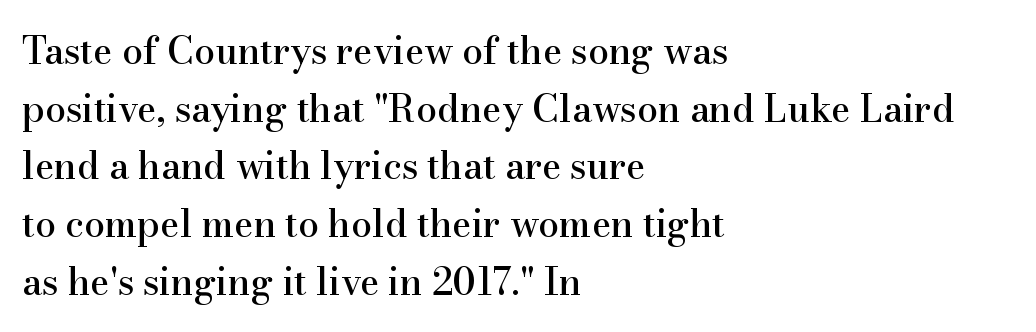
Q: Is the text italic (slanted)? A: No, it is upright.
Q: Is the typeface a serif or a sans-serif typeface? A: Serif.
Q: Is the text underlined? A: No.
Q: How is the paragraph aligned? A: Left-aligned.
Q: Is the spacing between letters normal or unusually wide? A: Normal.
Q: Is the spacing between lines tight, normal or loose? A: Normal.
Q: Width (condensed, normal, or wide)? A: Normal.
Q: Stroke contrast? A: High.
Q: x-height? A: Small.
Q: Monospaced? A: No.
